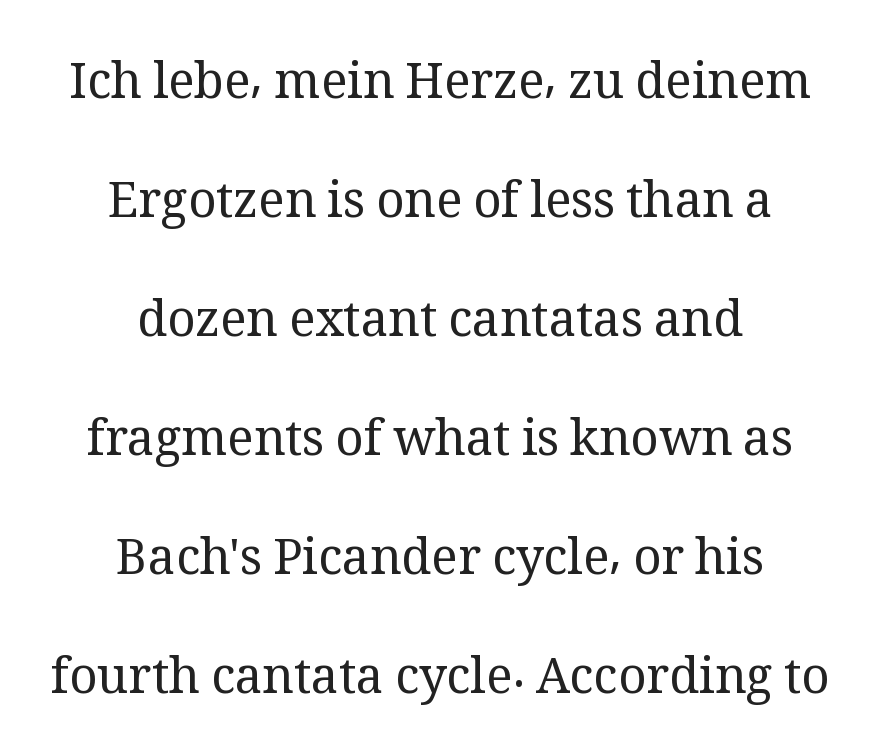
The setting favours the middle, as headings and verse often do. The foot of each line stays bare and open. Note the varied advance widths — an 'i' is clearly narrower than an 'm'. The letters sit at their default tracking, neither squeezed nor spread. Yep, those are serifs on the letters.
